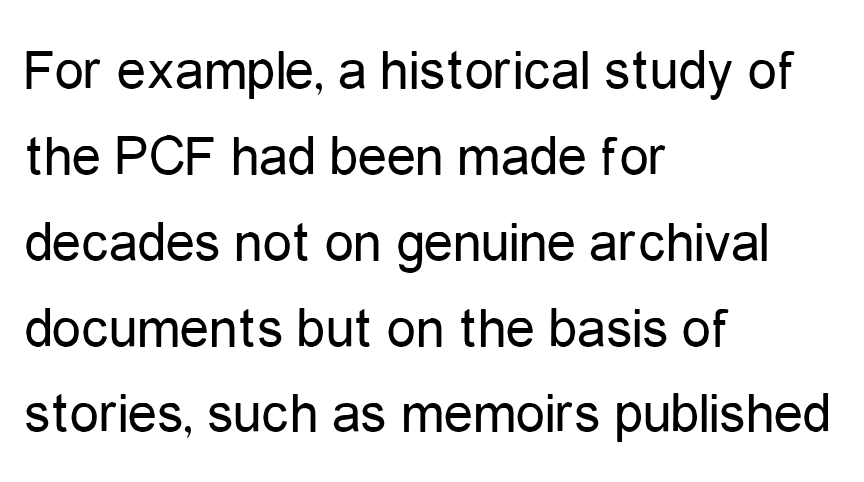
The image shows 58 px regular-weight, condensed sans-serif type, upright; set left-aligned, normal line spacing (1.48x), normal letter spacing, not underlined; low stroke contrast and a medium x-height.
